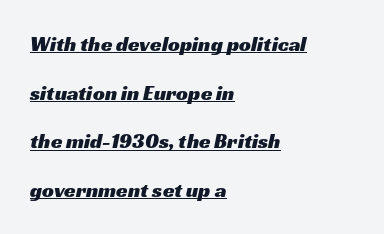
{"underline": "yes", "align": "left", "line_spacing": "loose", "line_spacing_ratio": 2.32, "letter_spacing": "normal", "letter_spacing_em": 0.0, "glyph_px": 21}
